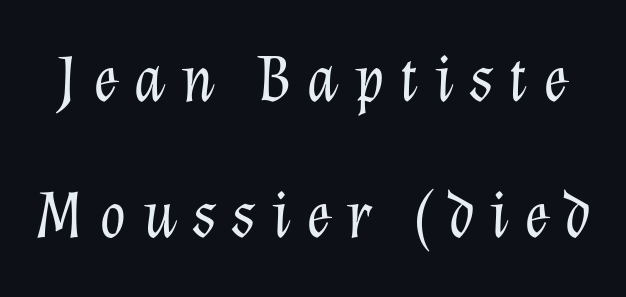
Q: Is the text bold? A: No.
Q: Is the text italic (slanted)? A: Yes, it leans right by about 12 degrees.
Q: Is the text underlined? A: No.
Q: Is the spacing between letters normal or unusually wide? A: Unusually wide.
Q: Is the spacing between lines tight, normal or loose? A: Loose.
Q: Width (condensed, normal, or wide)? A: Normal.
Q: Stroke contrast? A: Low.
Q: x-height? A: Medium.
Q: Monospaced? A: No.
